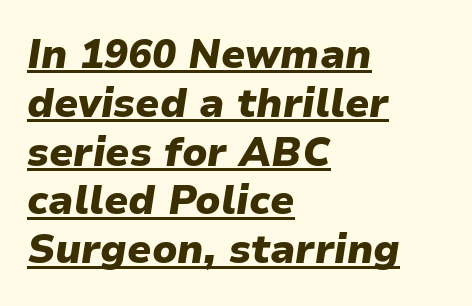
A classic flush-left, rag-right setting is used for this passage. Is this a fixed-width face? No — the glyphs have proportional, varying widths. The typesetting leans heavy: a genuine bold. If you drew a line through each stem, it would be angled.
